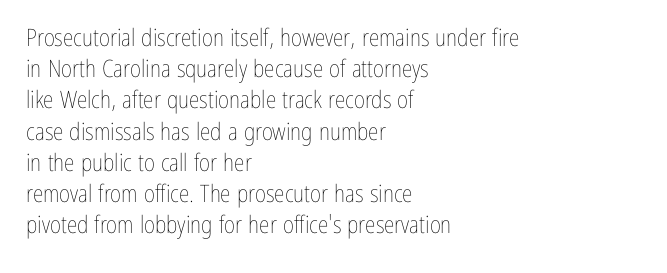
{"italic": "no", "bold": "no", "underline": "no", "align": "left", "line_spacing": "normal", "line_spacing_ratio": 1.3, "letter_spacing": "normal", "letter_spacing_em": 0.0, "glyph_px": 24}
